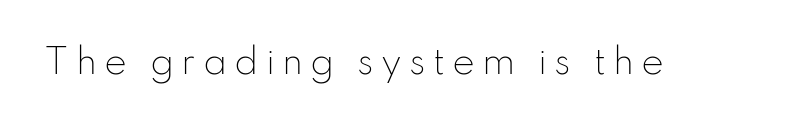
{"serif": "no", "italic": "no", "bold": "no", "weight": "light", "width": "normal", "stroke_contrast": "low", "x_height": "small", "monospaced": "no", "underline": "no", "letter_spacing": "wide", "letter_spacing_em": 0.21, "glyph_px": 34}
